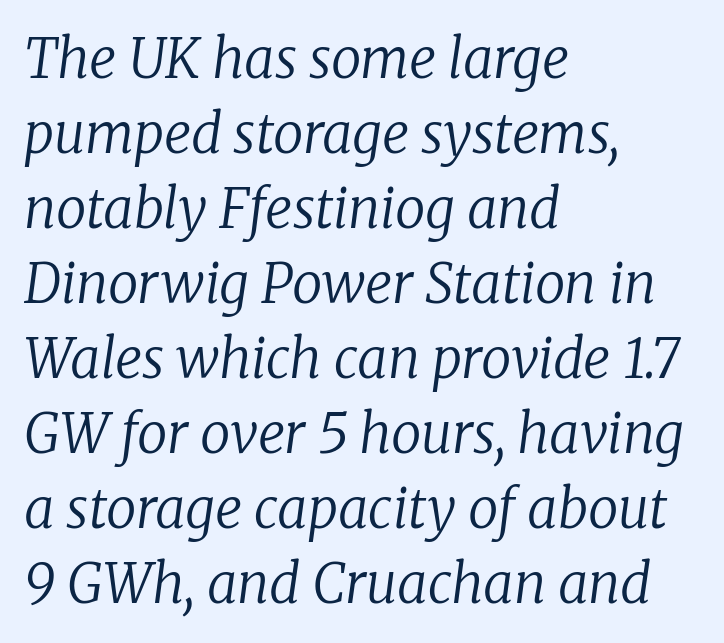
Q: Is the text bold? A: No.
Q: Is the text italic (slanted)? A: Yes, it leans right by about 8 degrees.
Q: Is the typeface a serif or a sans-serif typeface? A: Serif.
Q: Is the text underlined? A: No.
Q: How is the paragraph aligned? A: Left-aligned.
Q: Is the spacing between letters normal or unusually wide? A: Normal.
Q: Is the spacing between lines tight, normal or loose? A: Normal.
Q: Width (condensed, normal, or wide)? A: Normal.
Q: Stroke contrast? A: Low.
Q: x-height? A: Medium.
Q: Monospaced? A: No.
